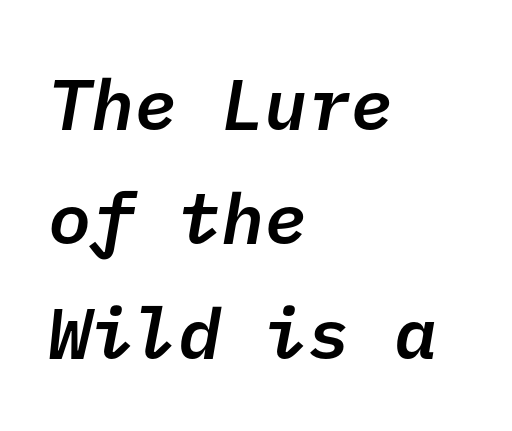
The image shows 72 px semibold sans-serif type; set left-aligned, normal line spacing (1.59x), normal letter spacing, not underlined; low stroke contrast and a medium x-height.
